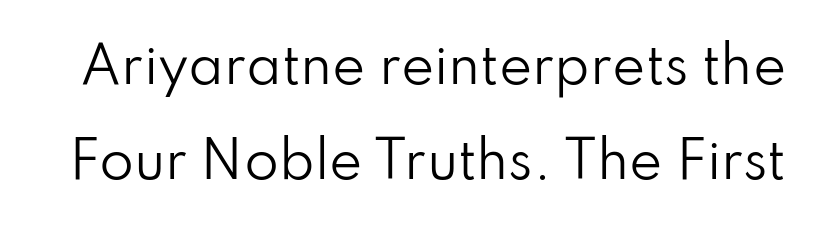
Q: Is the text bold? A: No.
Q: Is the text italic (slanted)? A: No, it is upright.
Q: Is the typeface a serif or a sans-serif typeface? A: Sans-serif.
Q: Is the text underlined? A: No.
Q: Is the spacing between letters normal or unusually wide? A: Normal.
Q: Is the spacing between lines tight, normal or loose? A: Loose.
Q: Width (condensed, normal, or wide)? A: Normal.
Q: Stroke contrast? A: Low.
Q: x-height? A: Small.
Q: Monospaced? A: No.
